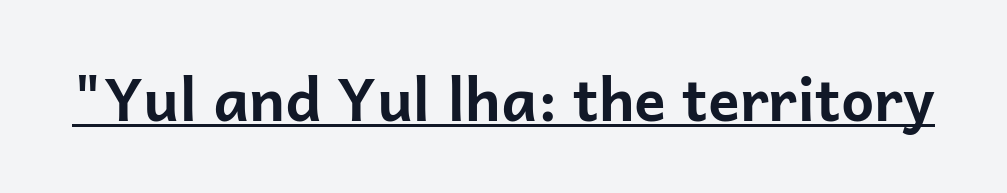
A typographer would call this underscored text. The face used here is rendered with its standard letterfit. The font's upright variant was chosen for this text. Students, this is bold: see how much ink each stroke carries. Is this a sans? Yes — the strokes have no serifs.
